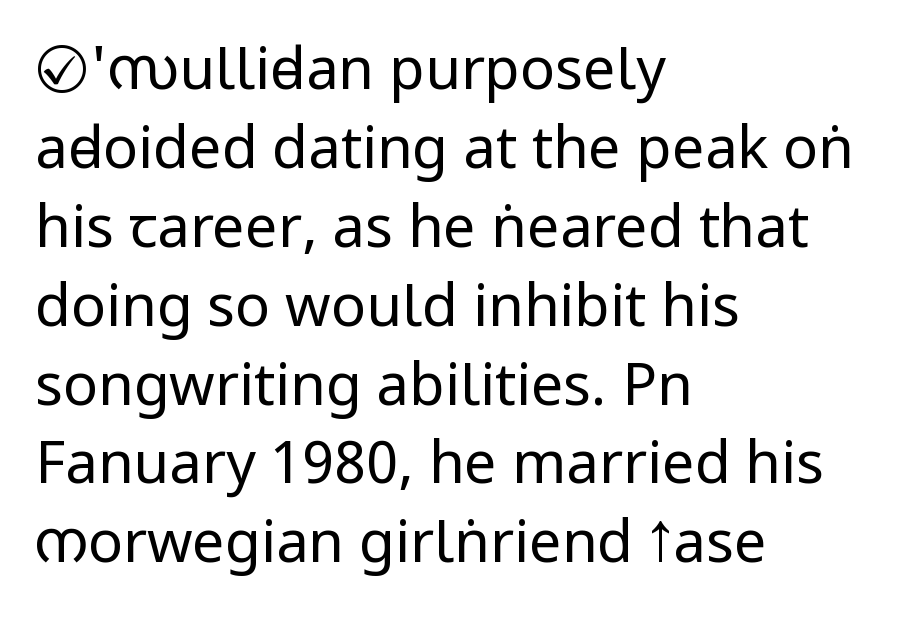
Q: Is the text bold? A: No.
Q: Is the text italic (slanted)? A: No, it is upright.
Q: Is the typeface a serif or a sans-serif typeface? A: Sans-serif.
Q: Is the text underlined? A: No.
Q: How is the paragraph aligned? A: Left-aligned.
Q: Is the spacing between letters normal or unusually wide? A: Normal.
Q: Is the spacing between lines tight, normal or loose? A: Normal.
Q: Width (condensed, normal, or wide)? A: Condensed.
Q: Stroke contrast? A: Low.
Q: x-height? A: Large.
Q: Monospaced? A: No.
